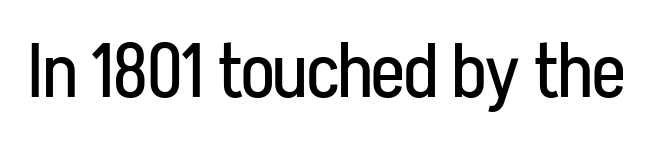
Q: Is the text bold? A: No.
Q: Is the text italic (slanted)? A: No, it is upright.
Q: Is the typeface a serif or a sans-serif typeface? A: Sans-serif.
Q: Is the text underlined? A: No.
Q: Is the spacing between letters normal or unusually wide? A: Normal.
Q: Width (condensed, normal, or wide)? A: Condensed.
Q: Stroke contrast? A: Low.
Q: x-height? A: Medium.
Q: Monospaced? A: No.
